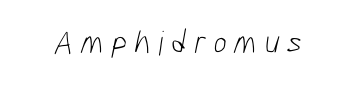
Nope, no serifs anywhere on these letters. Is this a fixed-width face? No — the glyphs have proportional, varying widths. The passage shown is not bold in any degree. Is the letter spacing exaggerated? Yes — the characters are pushed far apart. A clean baseline with only descenders dipping below it.
